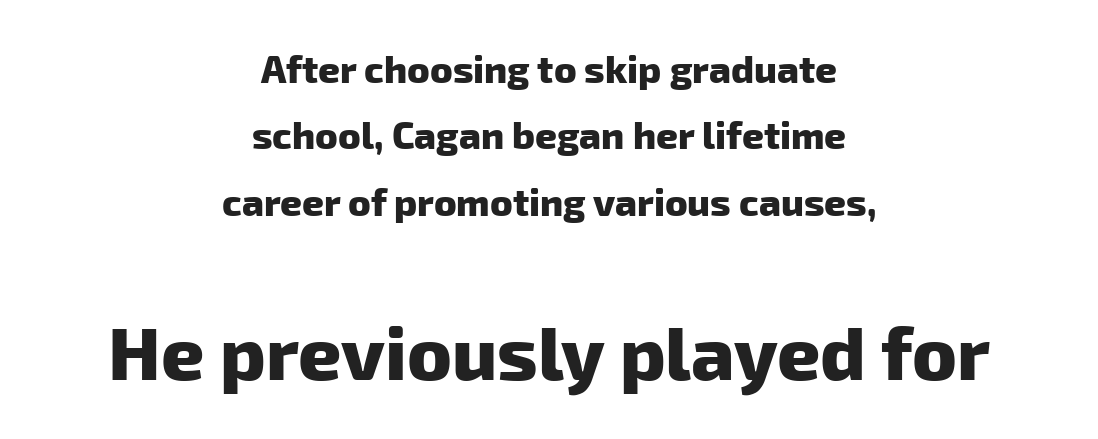
{"serif": "no", "bold": "yes", "weight": "heavy", "width": "normal", "stroke_contrast": "low", "x_height": "medium", "monospaced": "no", "underline": "no", "align": "center", "line_spacing_ratio": 1.75, "letter_spacing": "normal", "letter_spacing_em": 0.0, "larger_block": "second", "size_ratio": 1.97, "glyph_px": 75}
